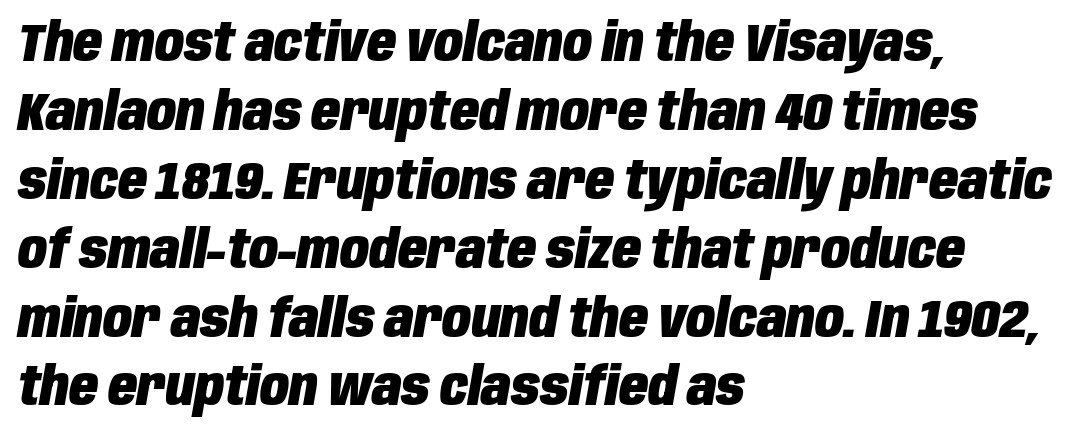
Q: Is the text bold? A: Yes.
Q: Is the text italic (slanted)? A: Yes, it leans right by about 10 degrees.
Q: Is the text underlined? A: No.
Q: How is the paragraph aligned? A: Left-aligned.
Q: Is the spacing between letters normal or unusually wide? A: Normal.
Q: Is the spacing between lines tight, normal or loose? A: Normal.
Q: Width (condensed, normal, or wide)? A: Condensed.
Q: Stroke contrast? A: Low.
Q: x-height? A: Large.
Q: Monospaced? A: No.
